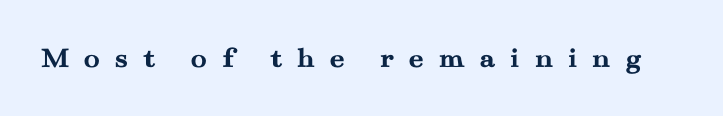
Letterform terminals end in serifs throughout the passage. The words here are not underlined. Think of a printed novel: that variable character pitch is what you see here. The tracking reads as deliberately expanded to a designer's eye.
